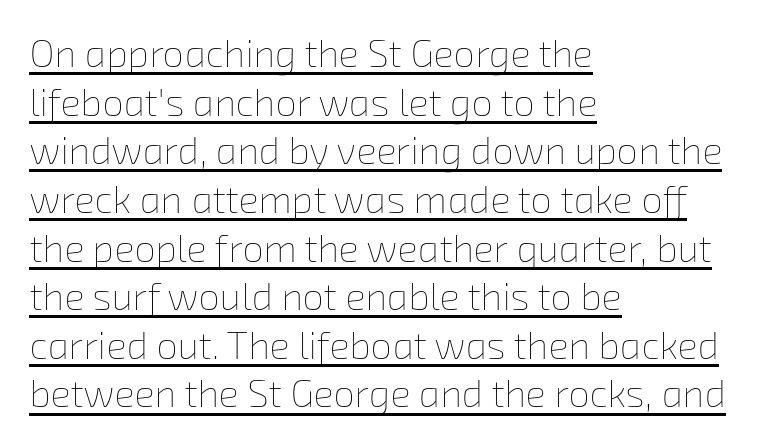
Nothing unusual about the tracking: characters are spaced as the font intends. The letterforms sit at book weight or below. Is the block centered? No — it sits flush against the left margin. Does a line run under the words? Yes, clearly.
